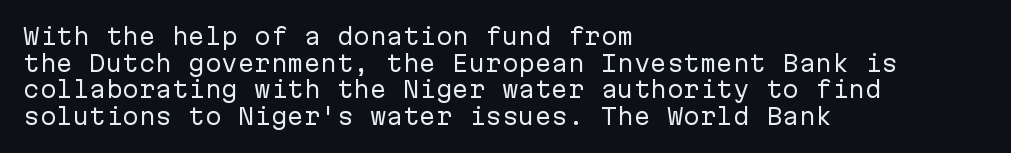
The image shows 22 px text type, upright; set left-aligned, line spacing 1.21x, normal letter spacing, not underlined.
